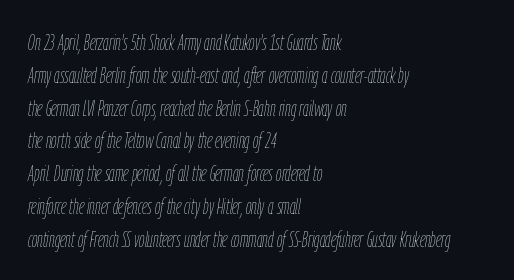
{"italic": "yes", "lean": "right", "slant_degrees": 9, "bold": "no", "underline": "no", "align": "left", "line_spacing": "normal", "line_spacing_ratio": 1.49, "letter_spacing": "normal", "letter_spacing_em": 0.0, "glyph_px": 22}
